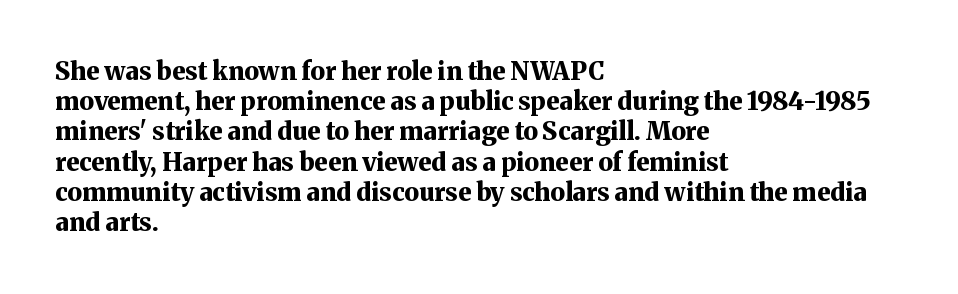
The passage shown is emphatically bold. The space directly below the letters is spotless. Tracking here is standard; glyphs follow each other at the usual distance. Where is the straight margin? On the left.
